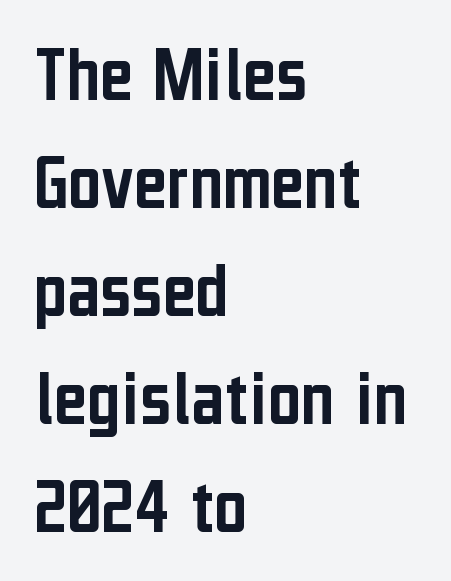
The image shows 80 px condensed sans-serif type, upright; set left-aligned, normal line spacing (1.35x), normal letter spacing, not underlined; low stroke contrast and a medium x-height.
